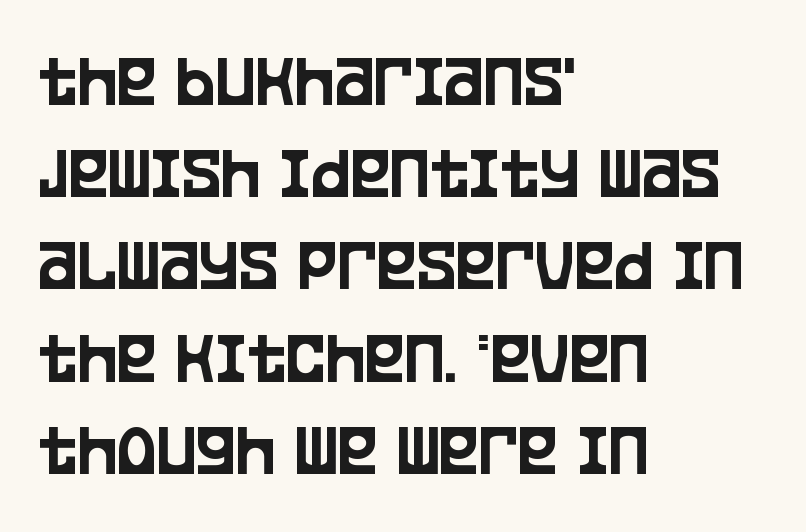
Q: Is the text italic (slanted)? A: No, it is upright.
Q: Is the typeface a serif or a sans-serif typeface? A: Sans-serif.
Q: Is the text underlined? A: No.
Q: How is the paragraph aligned? A: Left-aligned.
Q: Is the spacing between letters normal or unusually wide? A: Normal.
Q: Width (condensed, normal, or wide)? A: Condensed.
Q: Stroke contrast? A: Low.
Q: x-height? A: Large.
Q: Monospaced? A: No.
